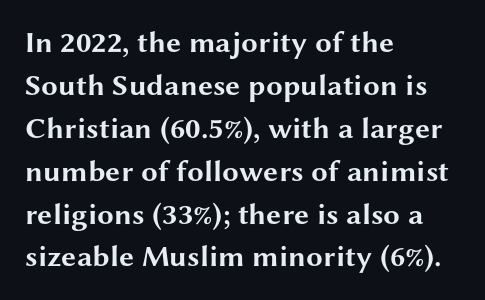
The image shows 30 px bold, wide sans-serif type, upright; set left-aligned, normal line spacing (1.43x), normal letter spacing, not underlined; medium stroke contrast and a medium x-height.
